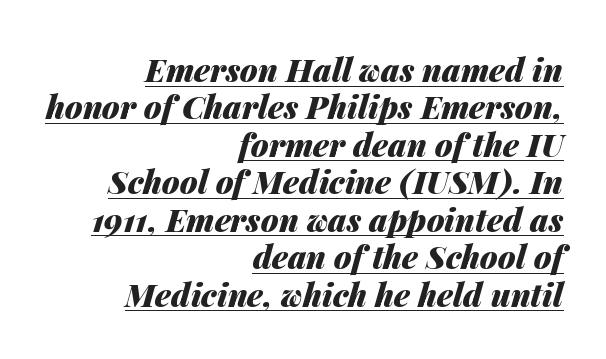
The specimen includes a rule beneath the text block's lines. How are the letters spaced? Ordinarily, with no added tracking. Proportional: the letters do not fall into vertical columns. These lines were composed using italics.
